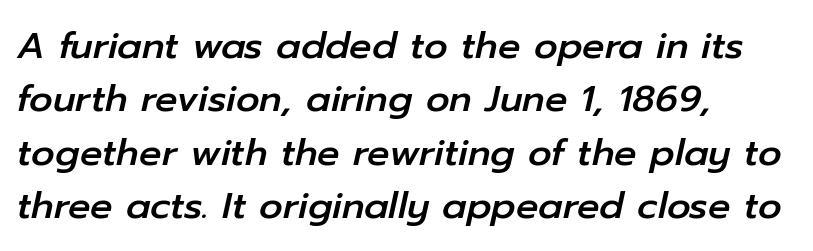
Q: Is the text italic (slanted)? A: Yes, it leans right by about 12 degrees.
Q: Is the text underlined? A: No.
Q: How is the paragraph aligned? A: Left-aligned.
Q: Is the spacing between letters normal or unusually wide? A: Normal.
Q: Is the spacing between lines tight, normal or loose? A: Normal.
Q: Width (condensed, normal, or wide)? A: Normal.
Q: Stroke contrast? A: Low.
Q: x-height? A: Medium.
Q: Monospaced? A: No.
